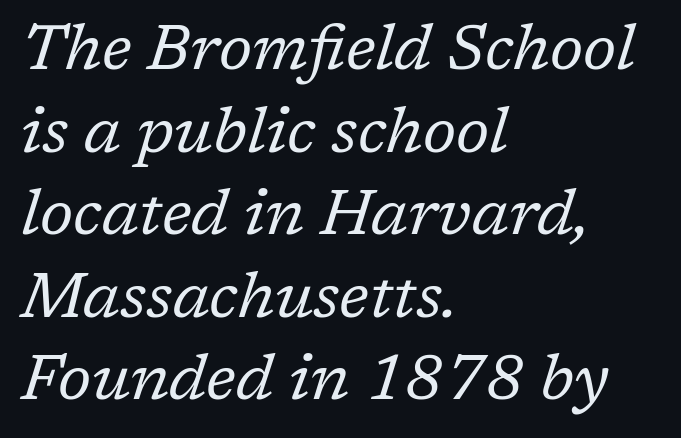
{"serif": "yes", "italic": "yes", "lean": "right", "slant_degrees": 17, "bold": "no", "weight": "regular", "width": "normal", "stroke_contrast": "low", "x_height": "medium", "monospaced": "no", "underline": "no", "align": "left", "line_spacing": "normal", "line_spacing_ratio": 1.29, "letter_spacing": "normal", "letter_spacing_em": 0.0, "glyph_px": 64}
